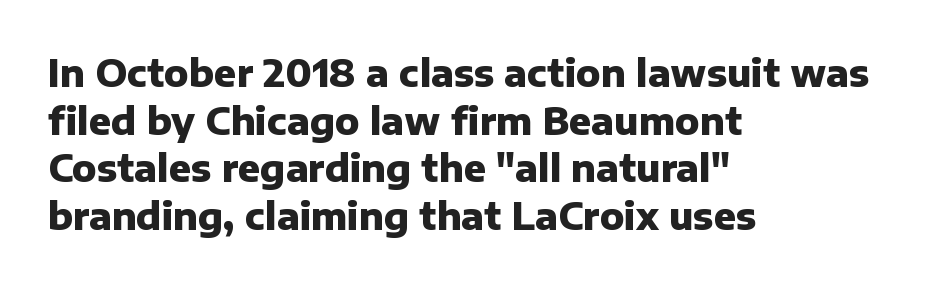
{"serif": "no", "italic": "no", "bold": "yes", "weight": "heavy", "width": "normal", "stroke_contrast": "low", "x_height": "medium", "monospaced": "no", "underline": "no", "align": "left", "line_spacing": "normal", "line_spacing_ratio": 1.29, "letter_spacing": "normal", "letter_spacing_em": 0.0, "glyph_px": 37}
